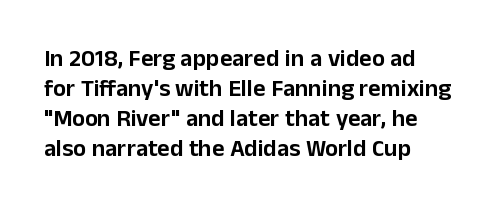
Q: Is the text italic (slanted)? A: No, it is upright.
Q: Is the text underlined? A: No.
Q: How is the paragraph aligned? A: Left-aligned.
Q: Is the spacing between letters normal or unusually wide? A: Normal.
Q: Is the spacing between lines tight, normal or loose? A: Normal.
